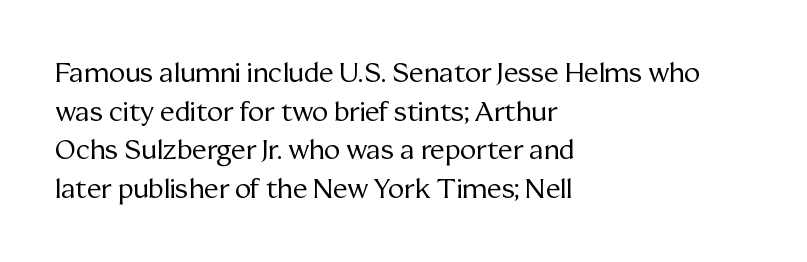
{"italic": "no", "bold": "no", "underline": "no", "align": "left", "line_spacing": "normal", "line_spacing_ratio": 1.43, "letter_spacing": "normal", "letter_spacing_em": 0.0, "glyph_px": 27}
